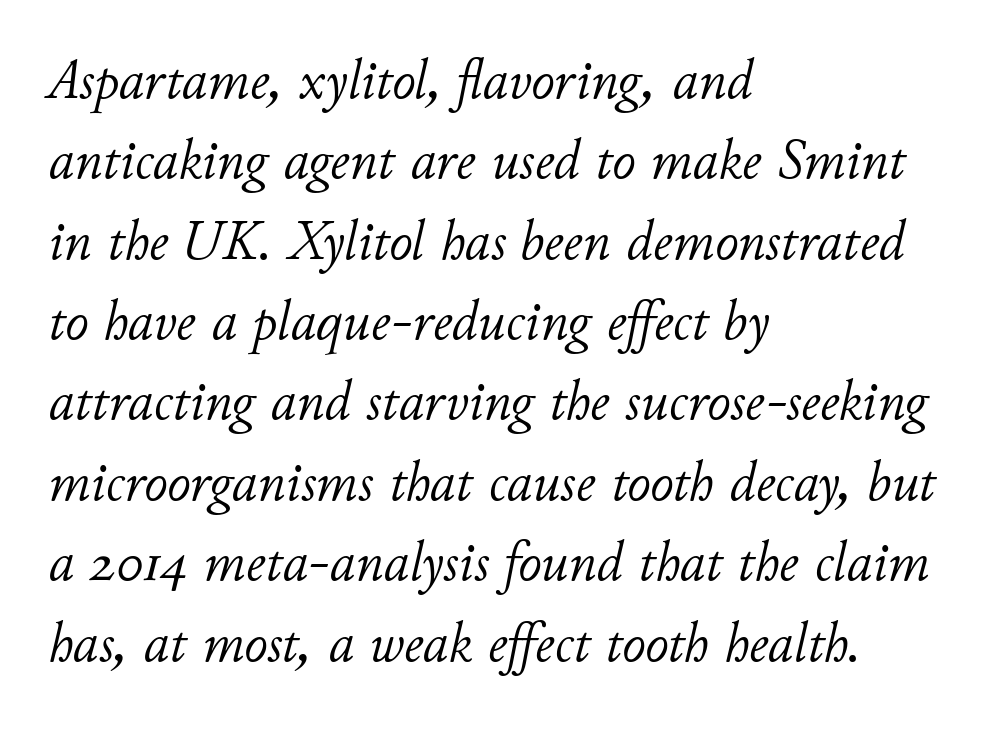
Q: Is the text bold? A: No.
Q: Is the text italic (slanted)? A: Yes, it leans right by about 11 degrees.
Q: Is the text underlined? A: No.
Q: How is the paragraph aligned? A: Left-aligned.
Q: Is the spacing between letters normal or unusually wide? A: Normal.
Q: Is the spacing between lines tight, normal or loose? A: Normal.
Q: Width (condensed, normal, or wide)? A: Normal.
Q: Stroke contrast? A: Low.
Q: x-height? A: Small.
Q: Monospaced? A: No.
